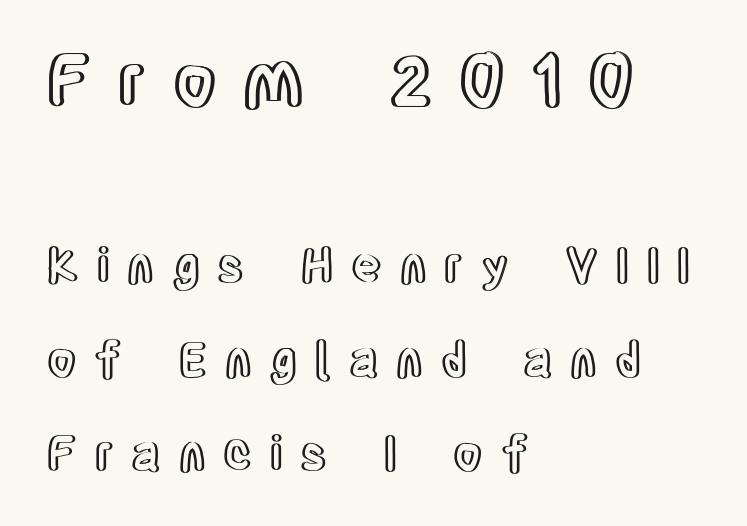
{"italic": "no", "width": "condensed", "x_height": "large", "monospaced": "no", "underline": "no", "align": "left", "line_spacing": "loose", "line_spacing_ratio": 2.0, "letter_spacing": "wide", "letter_spacing_em": 0.38, "larger_block": "first", "size_ratio": 1.49, "glyph_px": 70}
